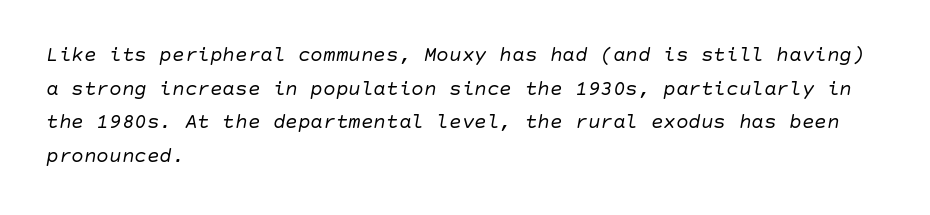
The whole block is typeset with a tilt. Words float on clear page, feet unadorned. Short and long lines alike share a common starting point at left. Is the type heavy? It reads as light-to-regular instead.
